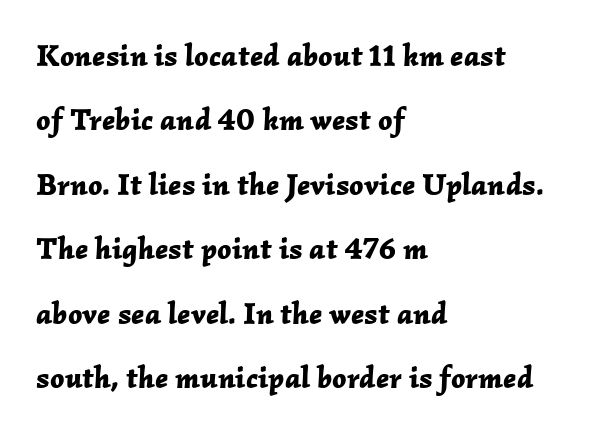
The image shows 31 px bold type, italic (leaning right); set left-aligned, loose line spacing (2.08x), normal letter spacing, not underlined; low stroke contrast and a medium x-height.
